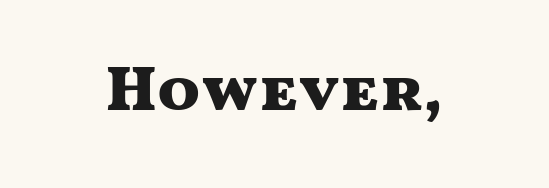
The image shows 63 px heavy, wide sans-serif type, upright; set normal letter spacing, not underlined; medium stroke contrast and a medium x-height.
